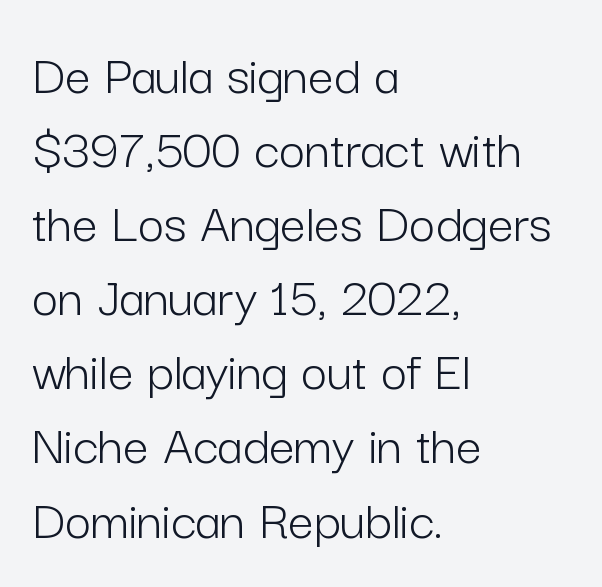
These lines keep a tight, regular rhythm from letter to letter. Reading down the column, the eye jumps a familiar distance to each next line. The letters advance in unequal steps, a hallmark of proportional type. The weight tops out at a normal text grade.
